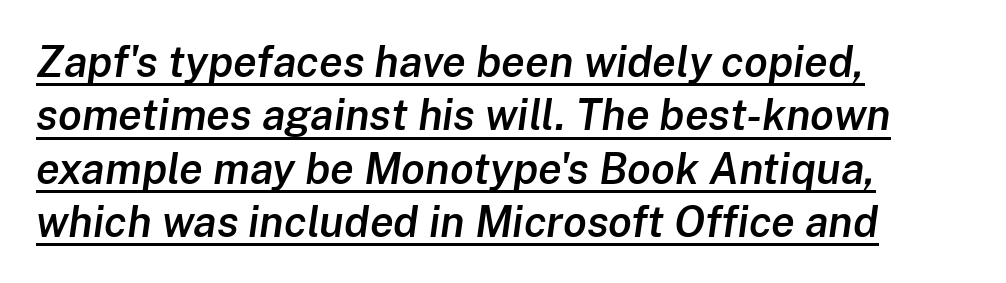
The image shows 43 px semibold type, italic (leaning right); set left-aligned, line spacing 1.24x, normal letter spacing, underlined; low stroke contrast and a medium x-height.
